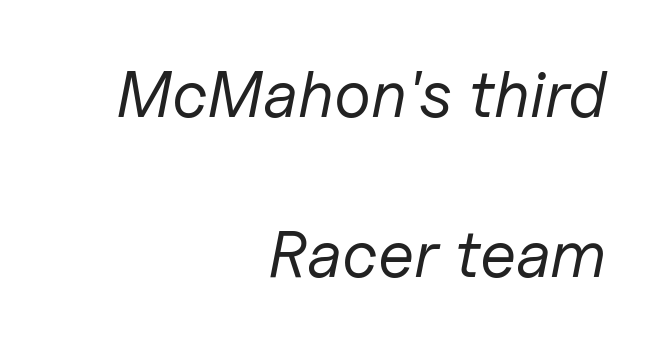
The image shows 66 px regular-weight type, italic (leaning right); set right-aligned, loose line spacing (2.43x), normal letter spacing, not underlined; low stroke contrast and a medium x-height.
